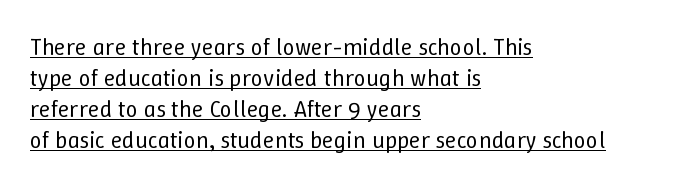
{"italic": "no", "bold": "no", "underline": "yes", "align": "left", "line_spacing": "normal", "line_spacing_ratio": 1.29, "letter_spacing": "normal", "letter_spacing_em": 0.0, "glyph_px": 24}
